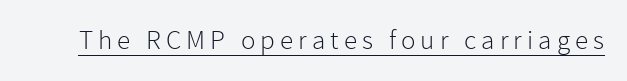
The image shows 27 px text type, upright; set underlined.
